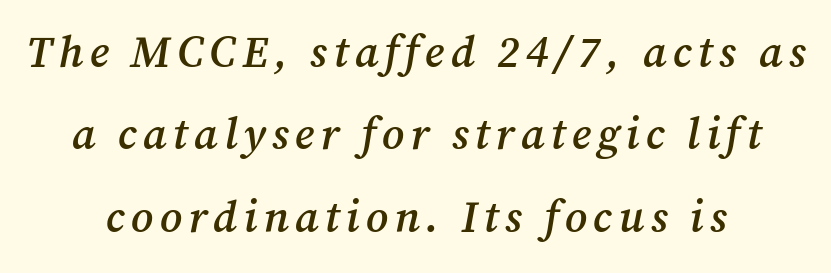
{"serif": "yes", "italic": "yes", "lean": "right", "slant_degrees": 12, "bold": "semi", "weight": "semibold", "width": "normal", "stroke_contrast": "medium", "x_height": "medium", "monospaced": "no", "underline": "no", "align": "center", "line_spacing_ratio": 1.87, "glyph_px": 44}
